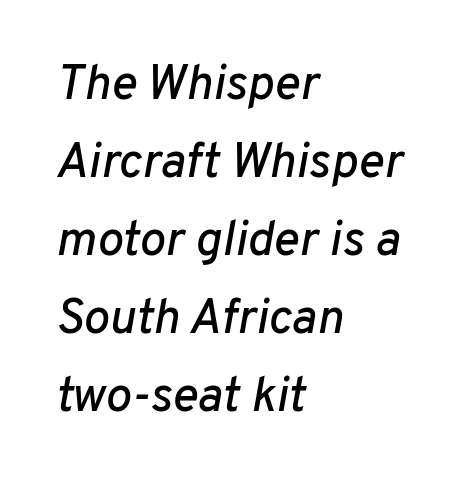
Q: Is the text italic (slanted)? A: Yes, it leans right by about 10 degrees.
Q: Is the text underlined? A: No.
Q: How is the paragraph aligned? A: Left-aligned.
Q: Is the spacing between letters normal or unusually wide? A: Normal.
Q: Is the spacing between lines tight, normal or loose? A: Normal.
Q: Width (condensed, normal, or wide)? A: Normal.
Q: Stroke contrast? A: Low.
Q: x-height? A: Medium.
Q: Monospaced? A: No.
